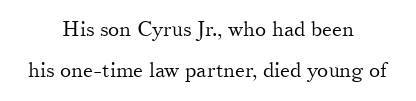
Each row of text sits above clean, open space. Weight: in the light-to-regular range. The face used here is rendered with its standard letterfit. The specimen reads as upright at a glance. Alignment: centered.
